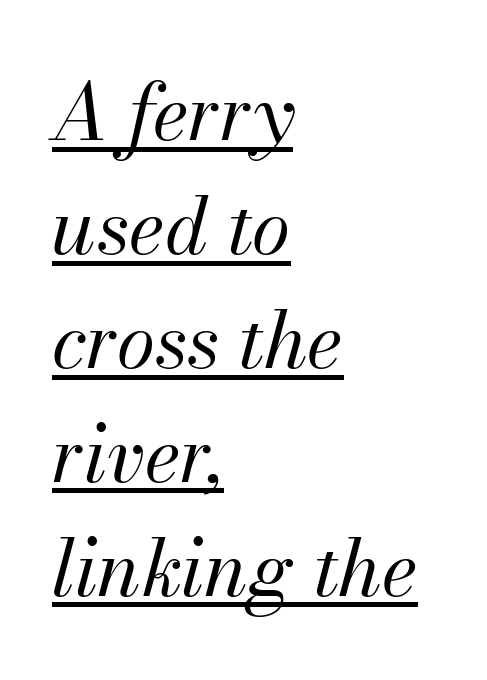
The image shows 78 px regular-weight type, italic (leaning right); set left-aligned, normal line spacing (1.46x), normal letter spacing, underlined; medium stroke contrast and a small x-height.
